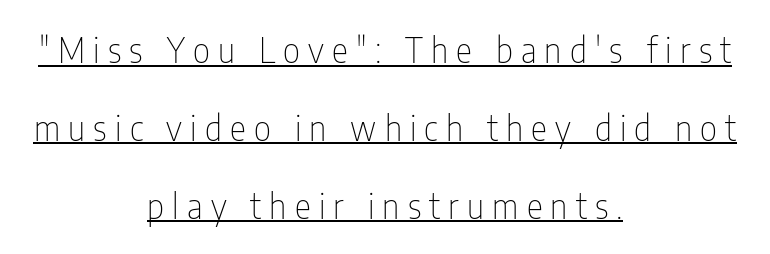
Q: Is the text bold? A: No.
Q: Is the text italic (slanted)? A: No, it is upright.
Q: Is the typeface a serif or a sans-serif typeface? A: Sans-serif.
Q: Is the text underlined? A: Yes.
Q: How is the paragraph aligned? A: Centered.
Q: Is the spacing between letters normal or unusually wide? A: Unusually wide.
Q: Is the spacing between lines tight, normal or loose? A: Loose.
Q: Width (condensed, normal, or wide)? A: Condensed.
Q: Stroke contrast? A: Low.
Q: x-height? A: Medium.
Q: Monospaced? A: No.
